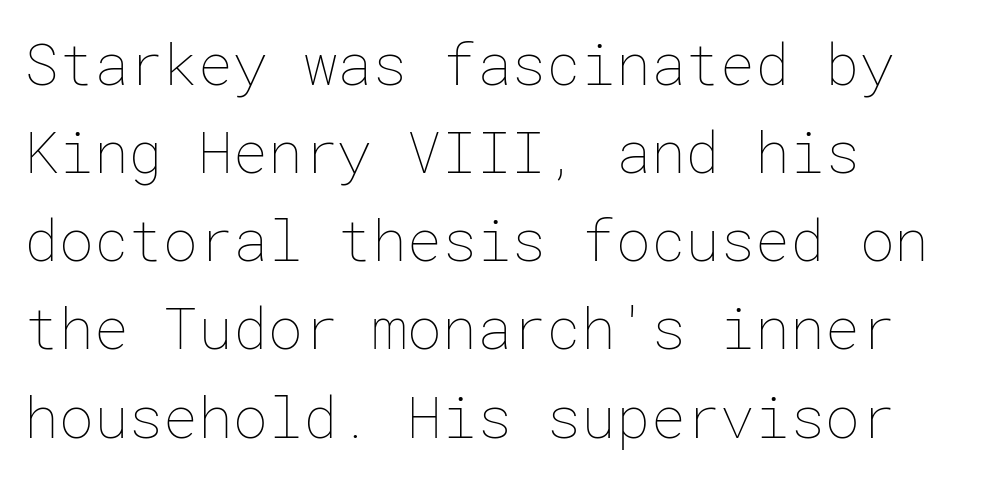
Q: Is the text bold? A: No.
Q: Is the text italic (slanted)? A: No, it is upright.
Q: Is the text underlined? A: No.
Q: How is the paragraph aligned? A: Left-aligned.
Q: Is the spacing between letters normal or unusually wide? A: Normal.
Q: Is the spacing between lines tight, normal or loose? A: Normal.
Q: Width (condensed, normal, or wide)? A: Normal.
Q: Stroke contrast? A: Low.
Q: x-height? A: Medium.
